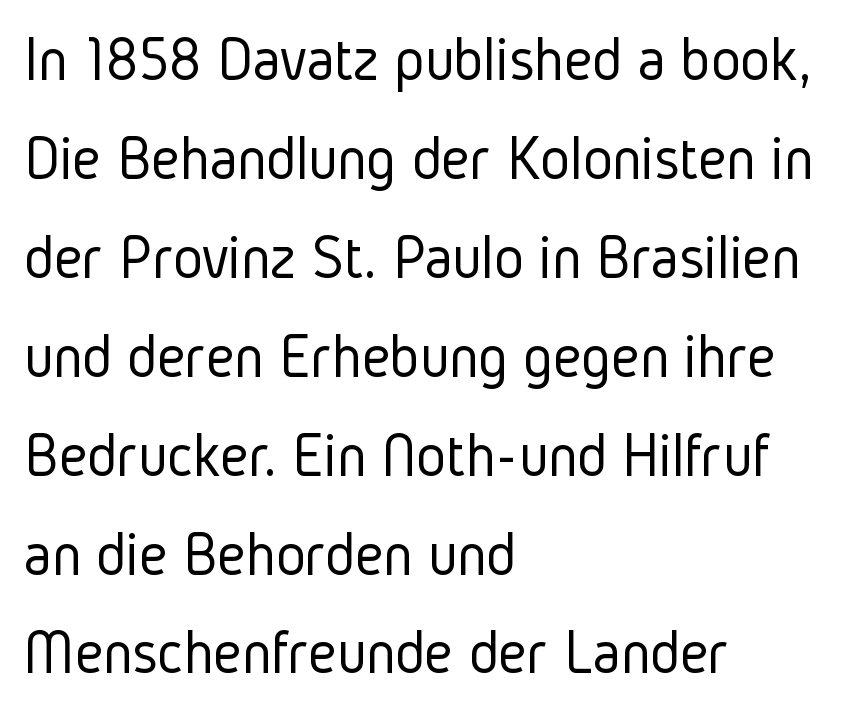
Q: Is the text bold? A: No.
Q: Is the text italic (slanted)? A: No, it is upright.
Q: Is the typeface a serif or a sans-serif typeface? A: Sans-serif.
Q: Is the text underlined? A: No.
Q: How is the paragraph aligned? A: Left-aligned.
Q: Is the spacing between letters normal or unusually wide? A: Normal.
Q: Is the spacing between lines tight, normal or loose? A: Normal.
Q: Width (condensed, normal, or wide)? A: Condensed.
Q: Stroke contrast? A: Low.
Q: x-height? A: Medium.
Q: Monospaced? A: No.
